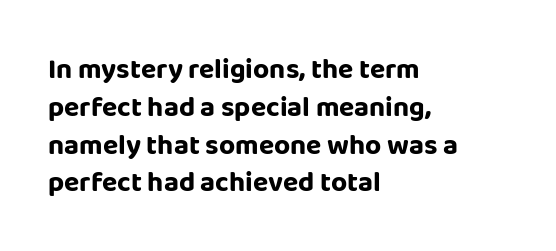
The font's upright variant was chosen for this text. Notice how thick the strokes are: this is what a full bold looks like. Classification — sans serif. Caption: multi-line text, flush left, ragged right. These lines sit exactly where default settings would place them. Lines of text with bare space underneath.
